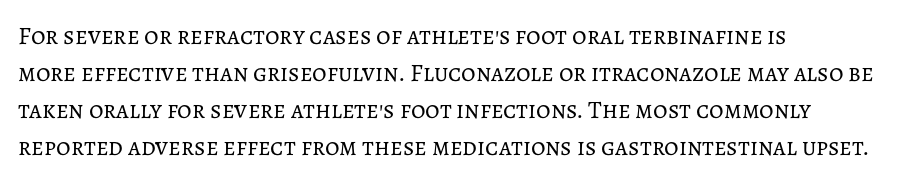
{"italic": "no", "bold": "no", "underline": "no", "align": "left", "line_spacing": "normal", "line_spacing_ratio": 1.48, "letter_spacing": "normal", "letter_spacing_em": 0.0, "glyph_px": 25}
